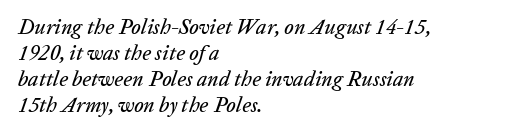
Q: Is the text italic (slanted)? A: Yes, it leans right by about 20 degrees.
Q: Is the text underlined? A: No.
Q: How is the paragraph aligned? A: Left-aligned.
Q: Is the spacing between letters normal or unusually wide? A: Normal.
